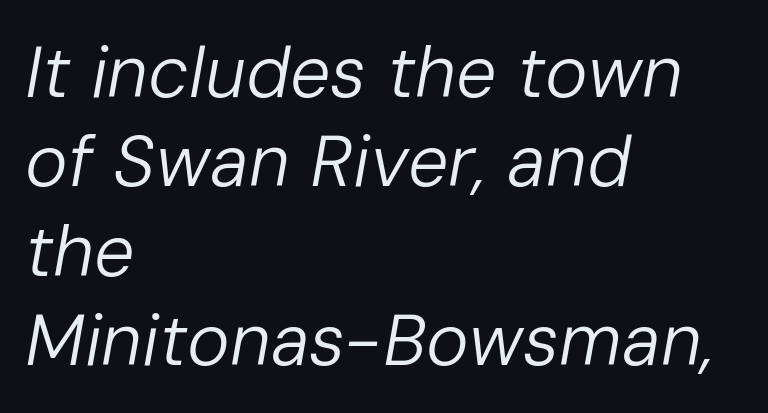
The whole block is typeset with a tilt. What stands out about the letter spacing? Nothing — it is the standard amount. Weight: regular or lighter. Has an underline been added? It has not.
